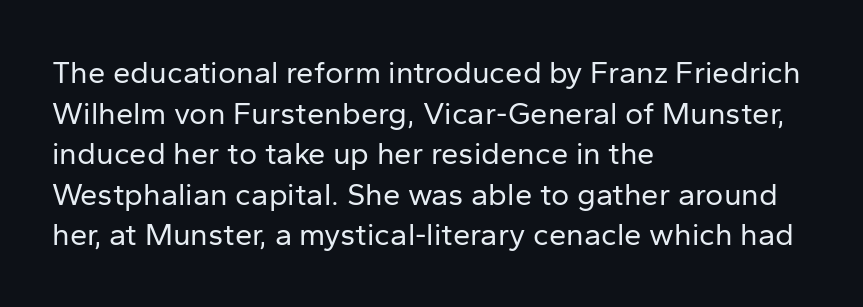
{"serif": "no", "italic": "no", "bold": "no", "weight": "regular", "width": "normal", "stroke_contrast": "low", "x_height": "medium", "monospaced": "no", "underline": "no", "align": "left", "line_spacing": "normal", "line_spacing_ratio": 1.31, "letter_spacing": "normal", "letter_spacing_em": 0.0, "glyph_px": 31}
